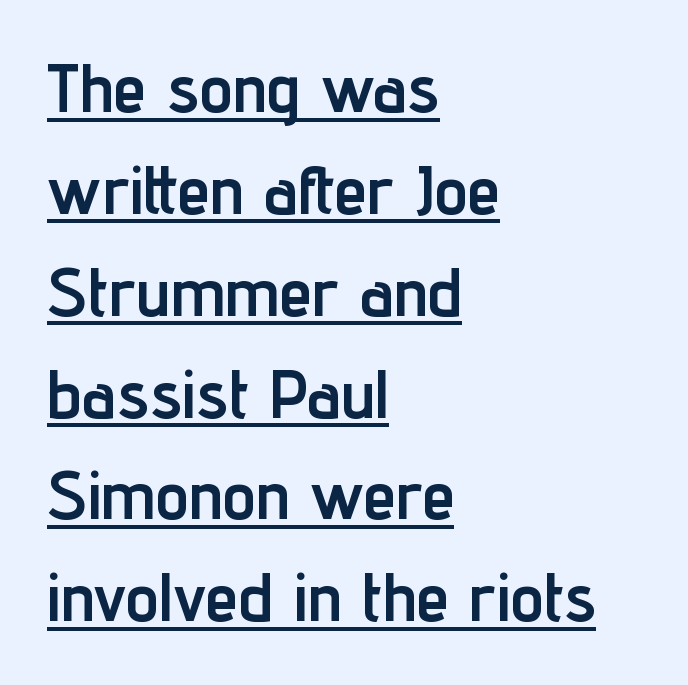
Q: Is the text bold? A: Yes.
Q: Is the text italic (slanted)? A: No, it is upright.
Q: Is the typeface a serif or a sans-serif typeface? A: Sans-serif.
Q: Is the text underlined? A: Yes.
Q: How is the paragraph aligned? A: Left-aligned.
Q: Is the spacing between letters normal or unusually wide? A: Normal.
Q: Is the spacing between lines tight, normal or loose? A: Normal.
Q: Width (condensed, normal, or wide)? A: Condensed.
Q: Stroke contrast? A: Low.
Q: x-height? A: Medium.
Q: Monospaced? A: No.
